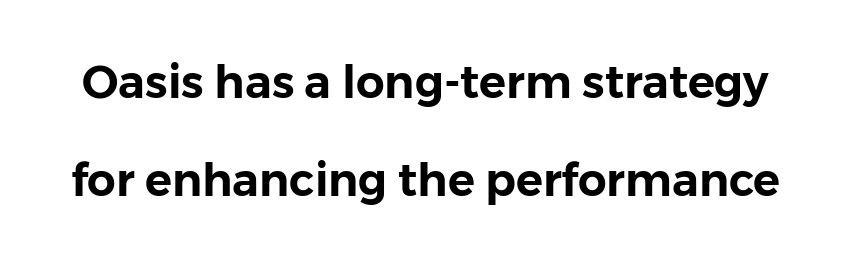
Q: Is the text italic (slanted)? A: No, it is upright.
Q: Is the typeface a serif or a sans-serif typeface? A: Sans-serif.
Q: Is the text underlined? A: No.
Q: Is the spacing between letters normal or unusually wide? A: Normal.
Q: Is the spacing between lines tight, normal or loose? A: Loose.
Q: Width (condensed, normal, or wide)? A: Normal.
Q: Stroke contrast? A: Low.
Q: x-height? A: Medium.
Q: Monospaced? A: No.
